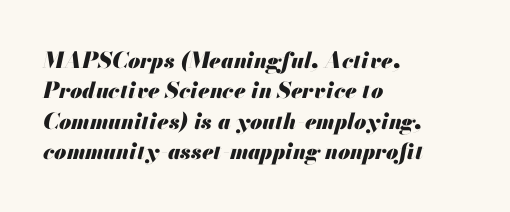
{"italic": "yes", "lean": "right", "slant_degrees": 13, "bold": "yes", "underline": "no", "align": "left", "line_spacing": "normal", "line_spacing_ratio": 1.38, "letter_spacing": "normal", "letter_spacing_em": 0.0, "glyph_px": 22}
